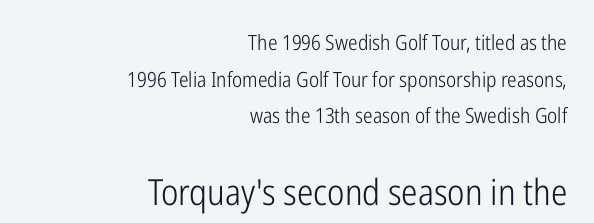
Q: Is the text bold? A: No.
Q: Is the text italic (slanted)? A: No, it is upright.
Q: Is the typeface a serif or a sans-serif typeface? A: Sans-serif.
Q: Is the text underlined? A: No.
Q: How is the paragraph aligned? A: Right-aligned.
Q: Is the spacing between letters normal or unusually wide? A: Normal.
Q: Which block of text is set in a larger size, the first (top) or the second (bottom)? A: The second (bottom) one.
Q: Width (condensed, normal, or wide)? A: Condensed.
Q: Stroke contrast? A: Low.
Q: x-height? A: Medium.
Q: Monospaced? A: No.
